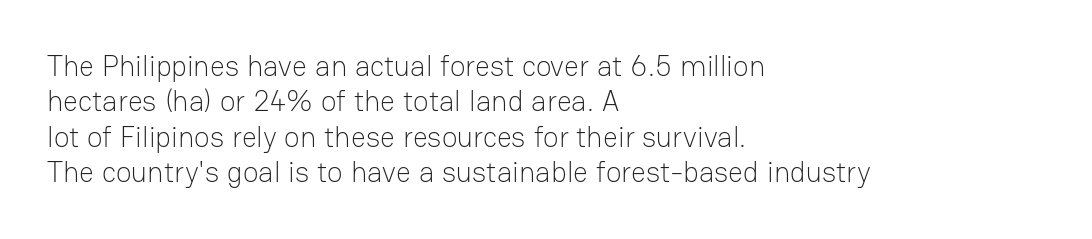
Q: Is the text bold? A: No.
Q: Is the text italic (slanted)? A: No, it is upright.
Q: Is the typeface a serif or a sans-serif typeface? A: Sans-serif.
Q: Is the text underlined? A: No.
Q: How is the paragraph aligned? A: Left-aligned.
Q: Is the spacing between letters normal or unusually wide? A: Normal.
Q: Width (condensed, normal, or wide)? A: Normal.
Q: Stroke contrast? A: Low.
Q: x-height? A: Medium.
Q: Monospaced? A: No.
